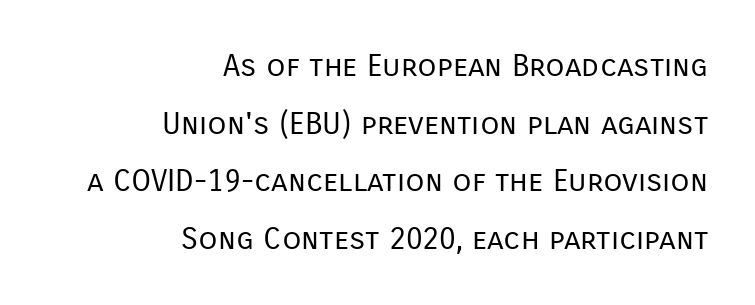
Words float on clear page, feet unadorned. The strokes carry an ordinary text weight at most. The letters advance in unequal steps, a hallmark of proportional type. This rendering uses right alignment, leaving the left contour irregular.
